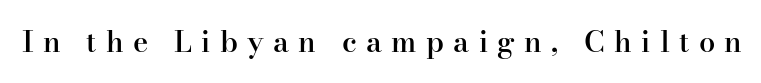
Q: Is the text bold? A: Semi-bold.
Q: Is the text italic (slanted)? A: No, it is upright.
Q: Is the typeface a serif or a sans-serif typeface? A: Serif.
Q: Is the text underlined? A: No.
Q: Is the spacing between letters normal or unusually wide? A: Unusually wide.
Q: Width (condensed, normal, or wide)? A: Normal.
Q: Stroke contrast? A: High.
Q: x-height? A: Small.
Q: Monospaced? A: No.
